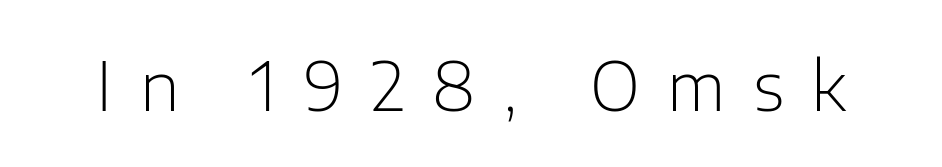
{"serif": "no", "italic": "no", "bold": "no", "weight": "light", "width": "normal", "stroke_contrast": "low", "x_height": "medium", "monospaced": "no", "underline": "no", "letter_spacing": "wide", "letter_spacing_em": 0.41, "glyph_px": 67}
